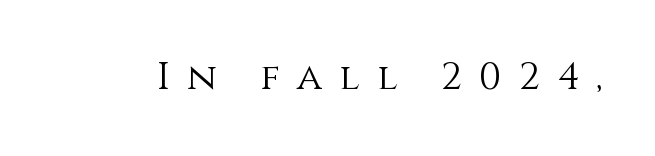
{"italic": "no", "bold": "no", "weight": "light", "width": "normal", "x_height": "large", "monospaced": "no", "underline": "no", "letter_spacing": "wide", "letter_spacing_em": 0.45, "glyph_px": 38}
